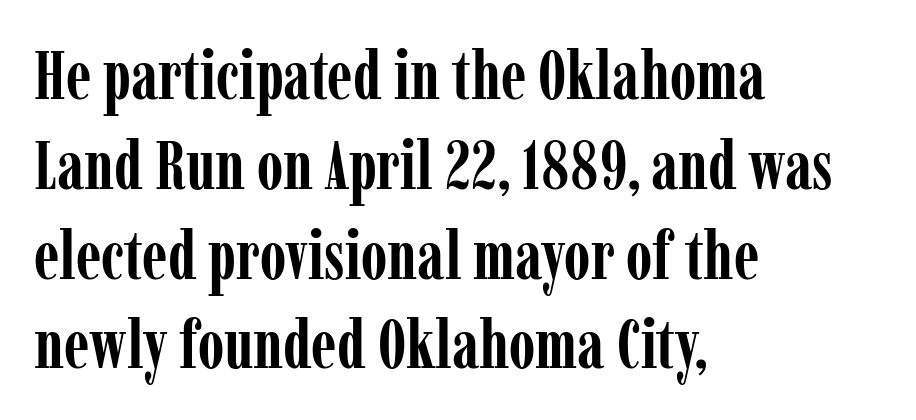
Q: Is the text bold? A: Yes.
Q: Is the text italic (slanted)? A: No, it is upright.
Q: Is the typeface a serif or a sans-serif typeface? A: Serif.
Q: Is the text underlined? A: No.
Q: How is the paragraph aligned? A: Left-aligned.
Q: Is the spacing between letters normal or unusually wide? A: Normal.
Q: Is the spacing between lines tight, normal or loose? A: Normal.
Q: Width (condensed, normal, or wide)? A: Condensed.
Q: Stroke contrast? A: Low.
Q: x-height? A: Medium.
Q: Monospaced? A: No.
